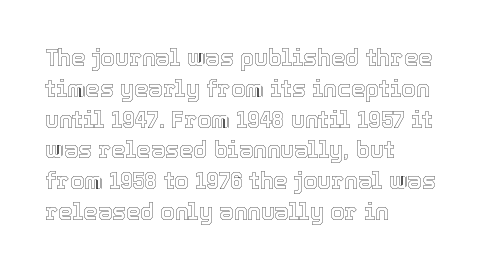
The glyphs are unaccompanied by any horizontal stroke below them. Quick note: not italic, upright. Each word holds together tightly as a unit, with standard inter-letter gaps. The paragraph shown leans on its left margin. Does the leading feel generous? No, just average.
